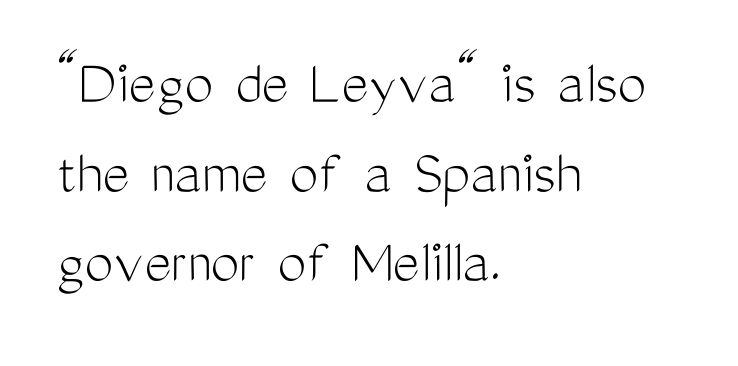
{"serif": "no", "italic": "no", "bold": "no", "weight": "light", "width": "condensed", "stroke_contrast": "medium", "x_height": "medium", "monospaced": "no", "underline": "no", "align": "left", "line_spacing": "normal", "line_spacing_ratio": 1.4, "letter_spacing": "normal", "letter_spacing_em": 0.0, "glyph_px": 64}
